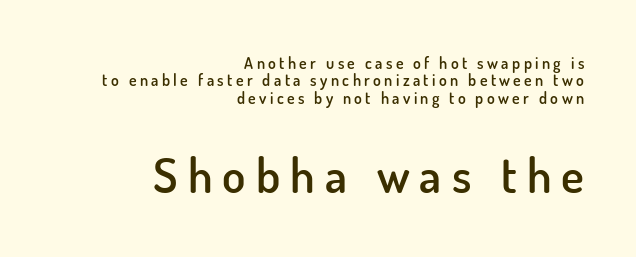
The image shows 48 px semibold sans-serif type, upright; set right-aligned, tight line spacing (1.09x), unusually wide letter spacing (+0.21 em), not underlined; the second (bottom) block is 3.0x larger; low stroke contrast and a small x-height.
